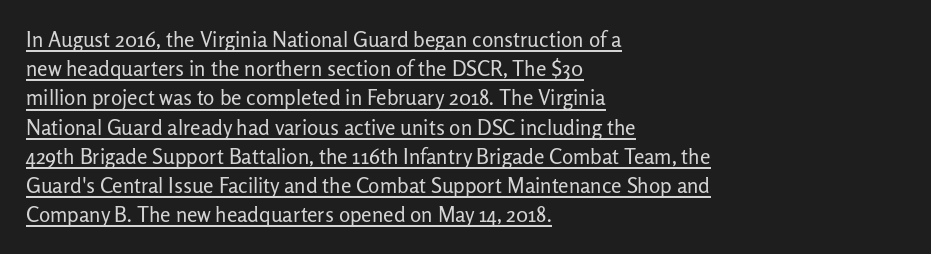
The image shows 21 px text type, upright; set left-aligned, normal line spacing (1.39x), normal letter spacing, underlined.
